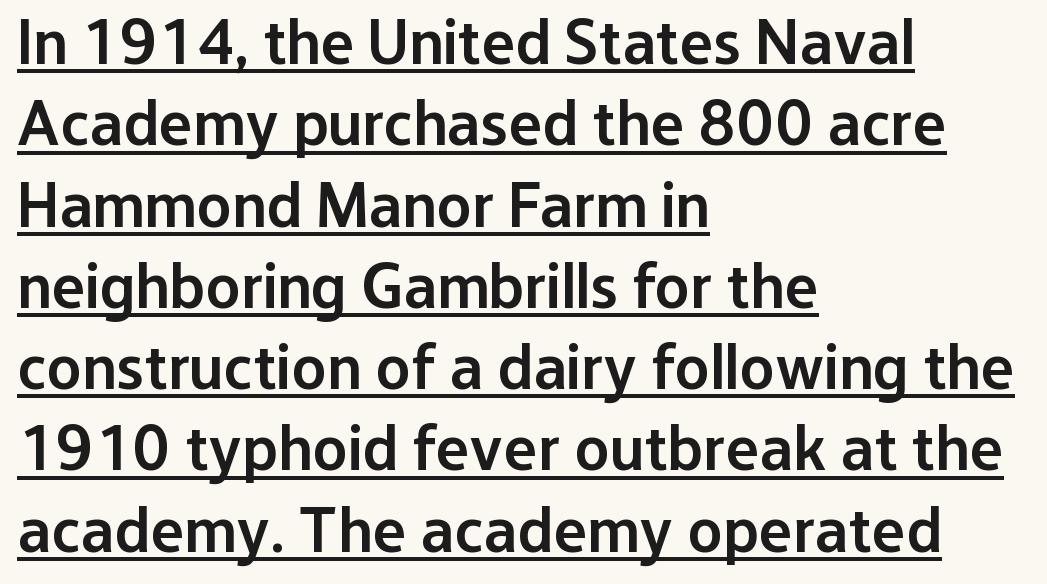
Each word holds together tightly as a unit, with standard inter-letter gaps. The face used here appears with an underline applied. Note: no serifs on the glyphs. Every letter is mildly thick-stroked: semibold rather than bold. Ascenders rise straight up at ninety degrees.
